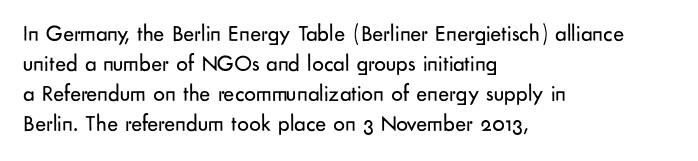
The image shows 23 px text type, upright; set left-aligned, normal line spacing (1.31x), normal letter spacing, not underlined.
